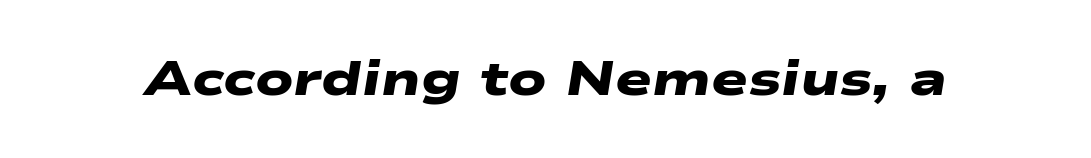
The image shows 49 px heavy, wide sans-serif type; set normal letter spacing, not underlined; low stroke contrast and a medium x-height.
